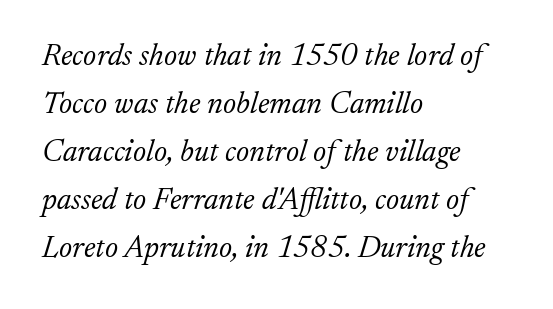
The image shows 31 px light serif type, italic (leaning right); set left-aligned, normal line spacing (1.55x), normal letter spacing, not underlined; low stroke contrast and a small x-height.
